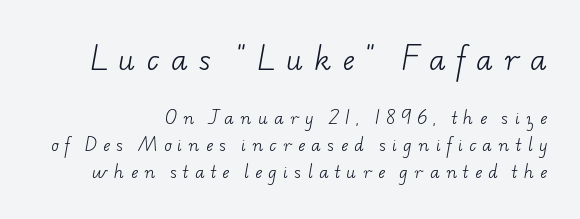
The image shows 28 px light, wide serif type; set normal line spacing (1.69x), unusually wide letter spacing (+0.41 em), not underlined; the first (top) block is 1.75x larger; low stroke contrast and a small x-height.
